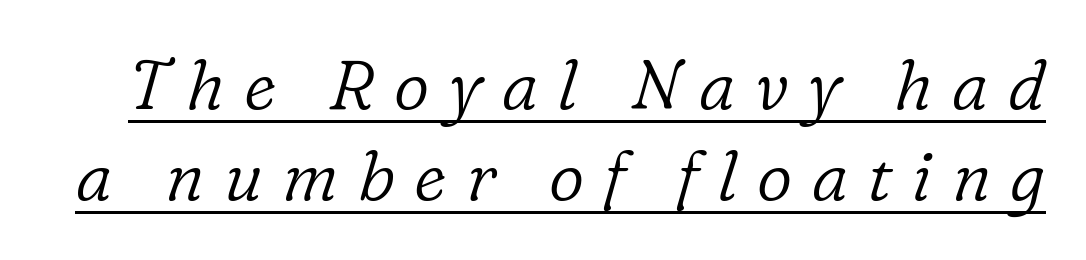
Q: Is the text bold? A: No.
Q: Is the text italic (slanted)? A: Yes, it leans right by about 16 degrees.
Q: Is the typeface a serif or a sans-serif typeface? A: Serif.
Q: Is the text underlined? A: Yes.
Q: Is the spacing between letters normal or unusually wide? A: Unusually wide.
Q: Is the spacing between lines tight, normal or loose? A: Normal.
Q: Width (condensed, normal, or wide)? A: Normal.
Q: Stroke contrast? A: Low.
Q: x-height? A: Medium.
Q: Monospaced? A: No.
